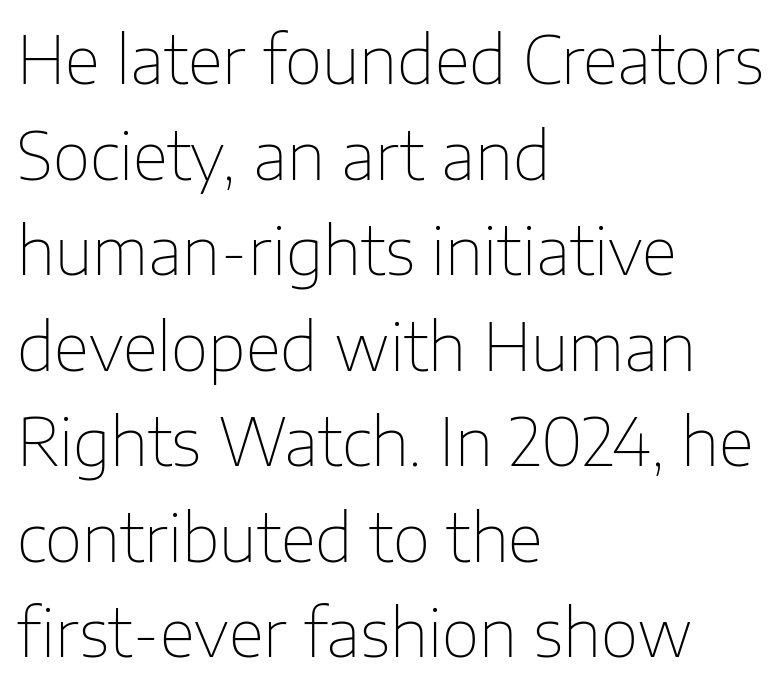
{"serif": "no", "italic": "no", "bold": "no", "weight": "thin", "width": "normal", "stroke_contrast": "low", "x_height": "medium", "monospaced": "no", "underline": "no", "align": "left", "line_spacing": "normal", "line_spacing_ratio": 1.47, "letter_spacing": "normal", "letter_spacing_em": 0.0, "glyph_px": 65}
